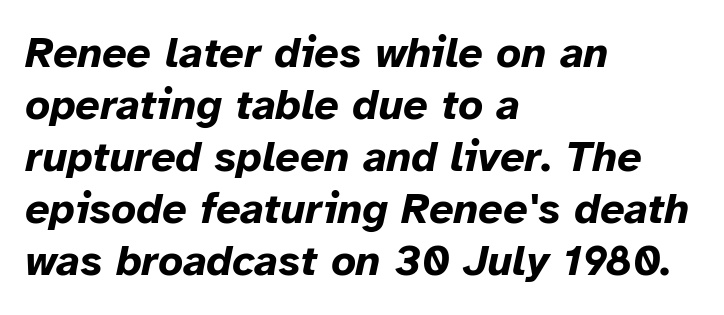
{"italic": "yes", "lean": "right", "slant_degrees": 12, "bold": "yes", "weight": "bold", "width": "normal", "stroke_contrast": "low", "x_height": "medium", "monospaced": "no", "underline": "no", "align": "left", "line_spacing_ratio": 1.21, "letter_spacing": "normal", "letter_spacing_em": 0.0, "glyph_px": 43}
